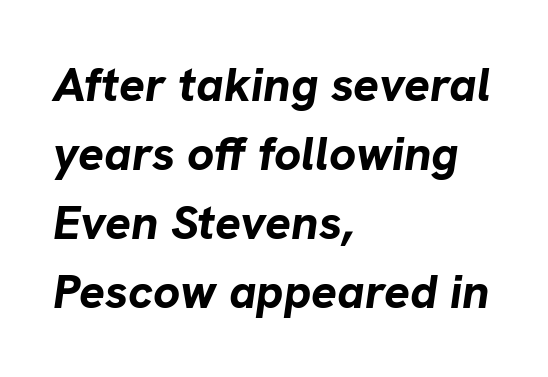
Observe the lean: these are italic letterforms. Caption: standard tracking, unaltered. Compared with a centered layout, this one pins lines to the left instead. Summary of vertical rhythm: regular, with standard interline spacing. The sample has been set heavy, in full bold.
